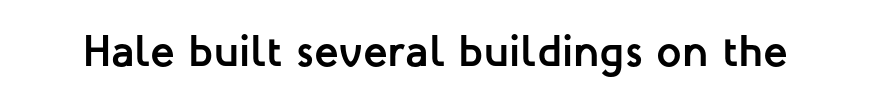
The string is rendered with underlining switched off. These lines carry a lot of weight — the face is fully bold. This sample has the flowing, uneven cadence of proportional lettering. In terms of letterspacing, this is plain default setting.
